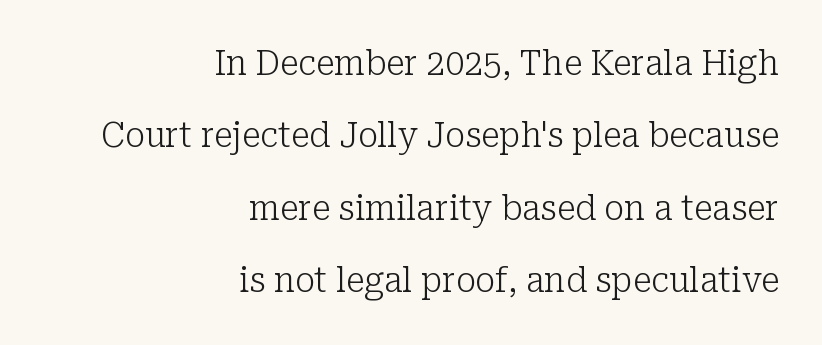
Tracking here is standard; glyphs follow each other at the usual distance. The passage is arranged like a letterhead date or caption credit — flush right. Vertical spacing — loose. Here the designer chose a conventional face with non-uniform glyph widths.
